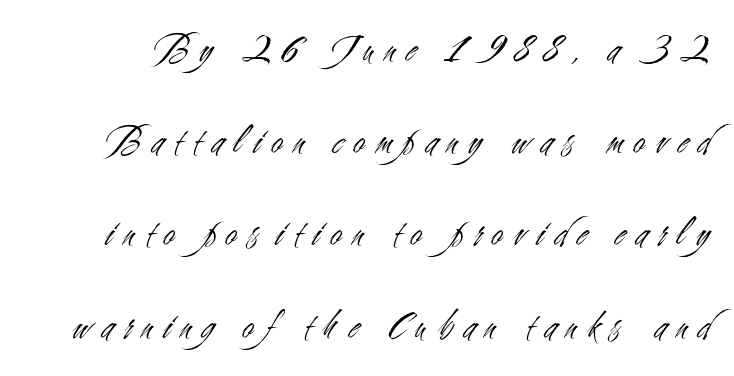
The image shows 41 px light, condensed sans-serif type; set loose line spacing (2.25x), unusually wide letter spacing (+0.27 em), not underlined; medium stroke contrast and a small x-height.
